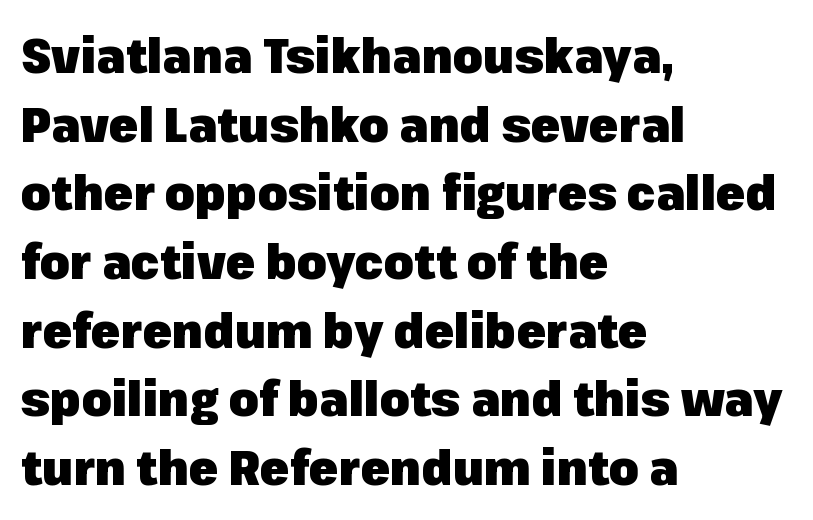
The image shows 48 px heavy sans-serif type, upright; set left-aligned, normal line spacing (1.43x), normal letter spacing, not underlined; low stroke contrast and a medium x-height.
